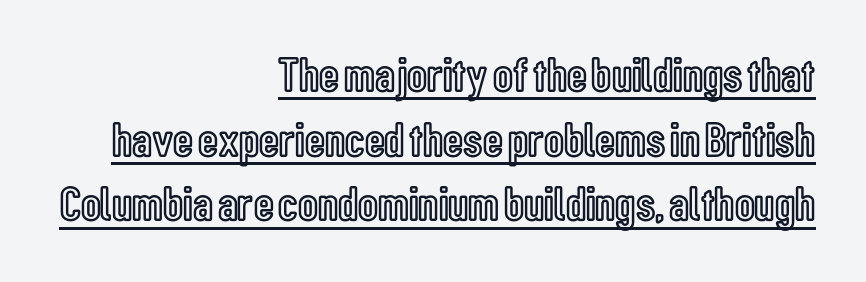
The image shows 49 px condensed type, upright; set right-aligned, normal line spacing (1.32x), normal letter spacing, underlined; a medium x-height.
